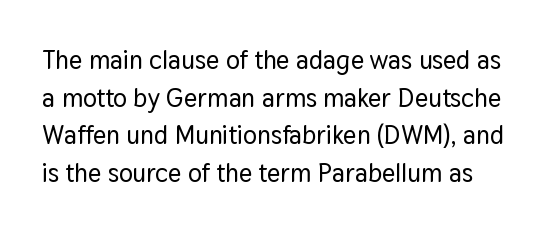
Q: Is the text italic (slanted)? A: No, it is upright.
Q: Is the text underlined? A: No.
Q: Is the spacing between letters normal or unusually wide? A: Normal.
Q: Is the spacing between lines tight, normal or loose? A: Normal.
